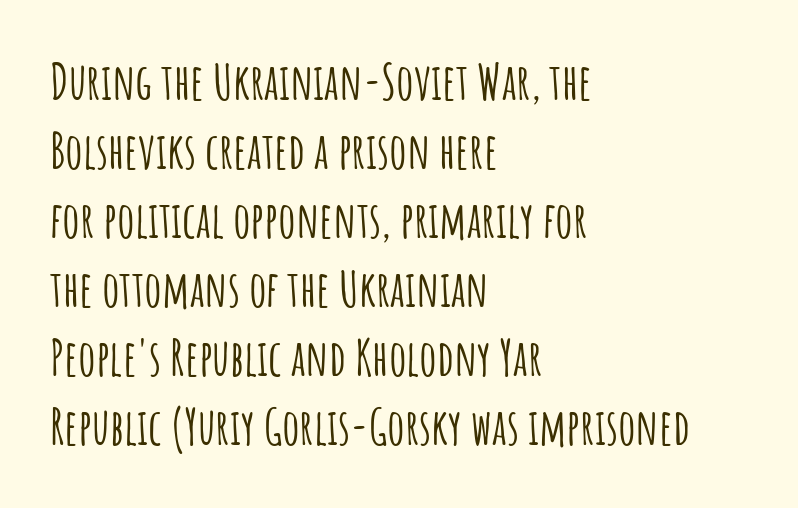
{"serif": "no", "italic": "no", "width": "condensed", "stroke_contrast": "low", "x_height": "large", "monospaced": "no", "underline": "no", "align": "left", "line_spacing": "normal", "line_spacing_ratio": 1.41, "letter_spacing": "normal", "letter_spacing_em": 0.0, "glyph_px": 49}
